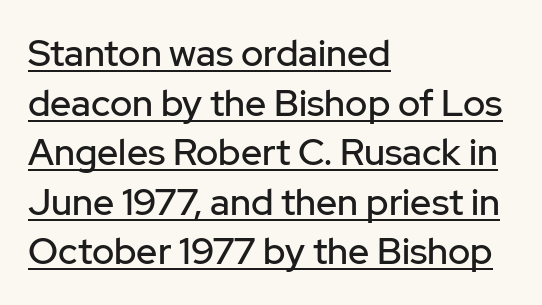
{"serif": "no", "italic": "no", "width": "normal", "stroke_contrast": "low", "x_height": "medium", "monospaced": "no", "underline": "yes", "align": "left", "line_spacing": "normal", "line_spacing_ratio": 1.34, "letter_spacing": "normal", "letter_spacing_em": 0.0, "glyph_px": 37}
